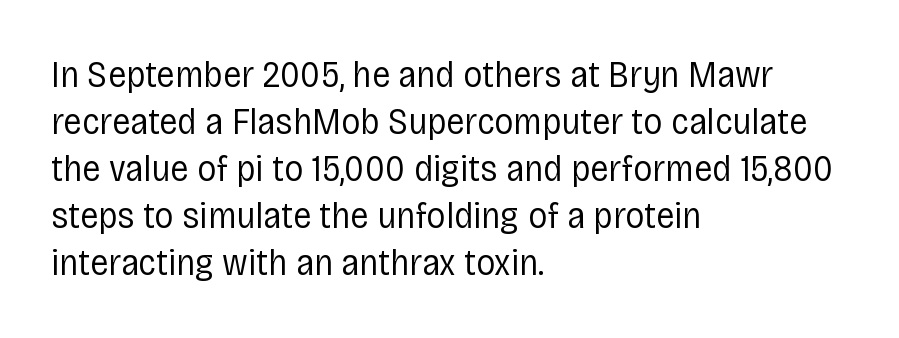
Nobody drew a line under any word here. Letters have the restrained weight of plain body copy at most. If you drew a line through each stem, it would be perfectly vertical. The text block is weighted toward the left margin, trailing off unevenly rightward. Spacing verdict: proportional, widths tailored to each character. The glyphs in this specimen are sans serif.
